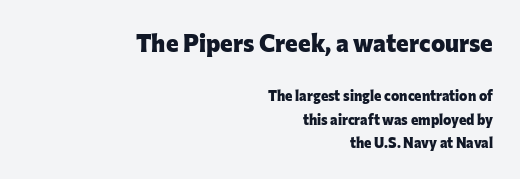
If you drew a ruler down the right edge, every line would touch it. Whoever set this made the first block the dominant, larger element. The specimen omits any rule beneath the text block's lines. Every stem runs plumb, perpendicular to the baseline. Bold? Absolutely — the strokes are thick and heavy.
